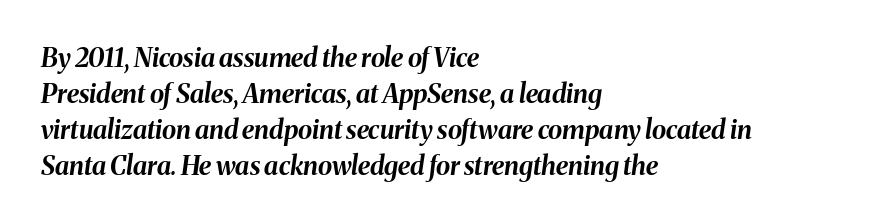
Q: Is the text bold? A: Yes.
Q: Is the text italic (slanted)? A: Yes, it leans right by about 8 degrees.
Q: Is the text underlined? A: No.
Q: How is the paragraph aligned? A: Left-aligned.
Q: Is the spacing between letters normal or unusually wide? A: Normal.
Q: Is the spacing between lines tight, normal or loose? A: Normal.
